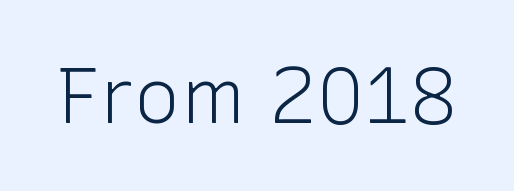
The font family rendered here belongs to the sans-serif group. Every stem runs plumb, perpendicular to the baseline. The letters advance in unequal steps, a hallmark of proportional type. The typeface has the unassuming heft of standard copy or less. Tracking value appears to be zero — textbook default spacing. The zone under the glyphs is completely vacant.
